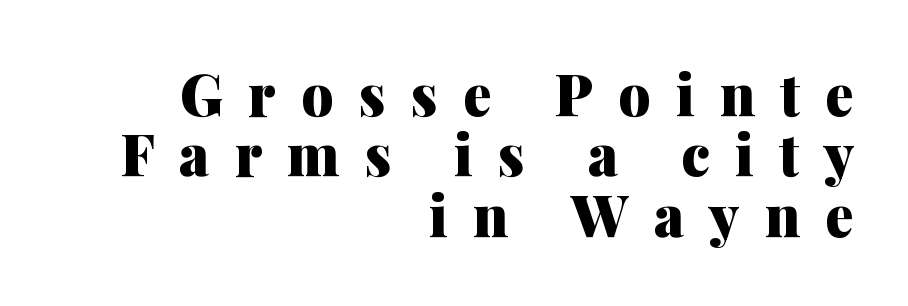
Baseline-to-baseline distance is barely more than the letter height. The rendering uses natural spacing where letterforms have individual widths. Beneath every word, the page is bare. Typographic density is high because the face is bold.
